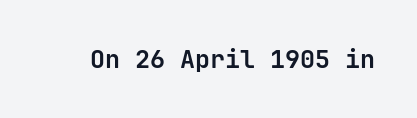
Underlining? Definitely not there. Strong, thick strokes mark this as bold type. This sample uses an upright cut, with every glyph sitting square on the baseline. A typesetter would call this zero additional tracking.
